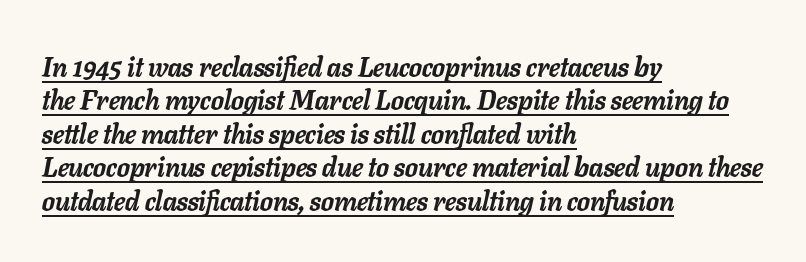
What weight is shown? A full bold with thick strokes. One-word summary of the alignment: left. The lettering tilts uniformly, giving the passage an italic look. Is the letter spacing exaggerated? No — it looks like the ordinary default.
